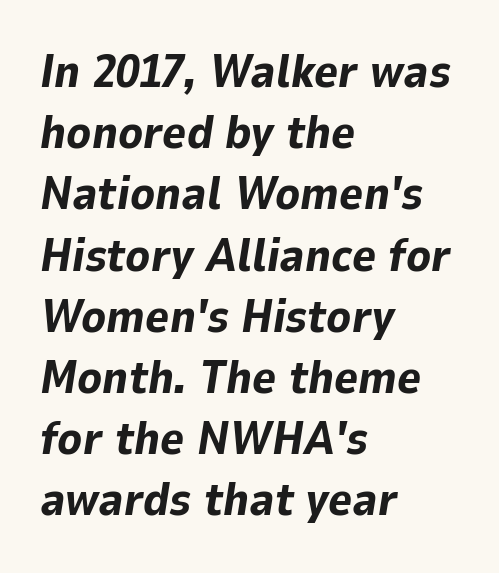
The glyphs have the mass of a bold cut. Anything drawn beneath the words? Only blank space. Designer's note — italics engaged. Note the varied advance widths — an 'i' is clearly narrower than an 'm'. The lines sit at an ordinary, default distance from one another.
